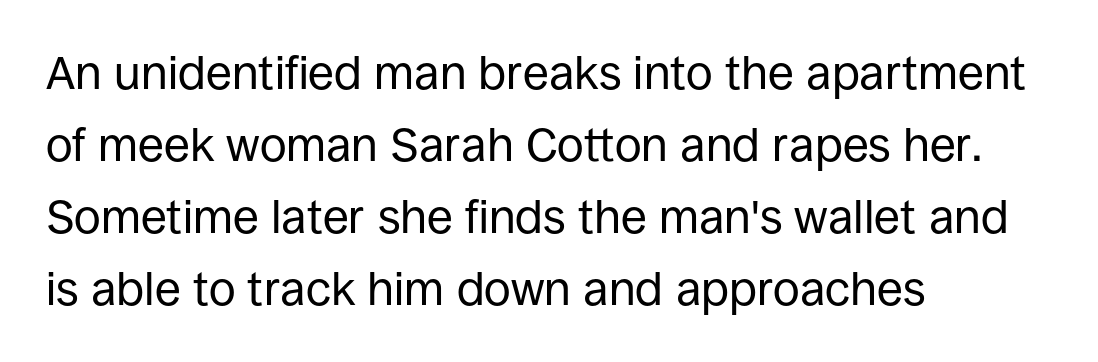
The image shows 47 px regular-weight sans-serif type, upright; set left-aligned, normal line spacing (1.53x), normal letter spacing, not underlined; low stroke contrast and a large x-height.
